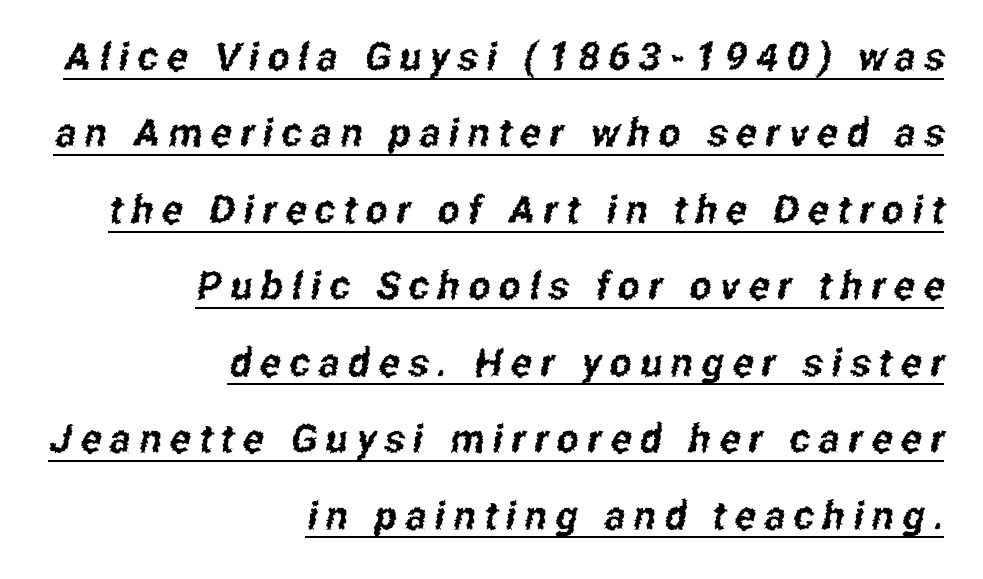
Does the leading feel generous? Absolutely, it's lavish. The tracking jumps out immediately: characters are airy and widely separated. The characters display no serif detailing; their extremities are plain. Check the space under the baseline: a stroke is drawn there. The rendering uses natural spacing where letterforms have individual widths. The text block is weighted toward the right margin, trailing off unevenly leftward.
